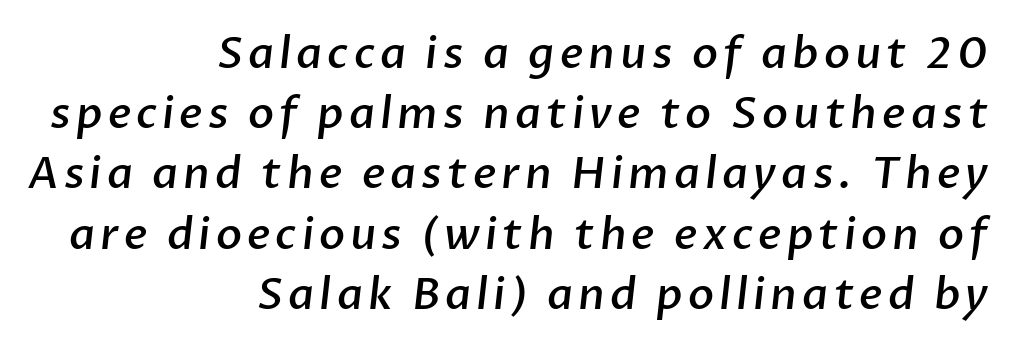
The image shows 43 px semibold sans-serif type; set right-aligned, normal line spacing (1.4x), not underlined; low stroke contrast and a medium x-height.
